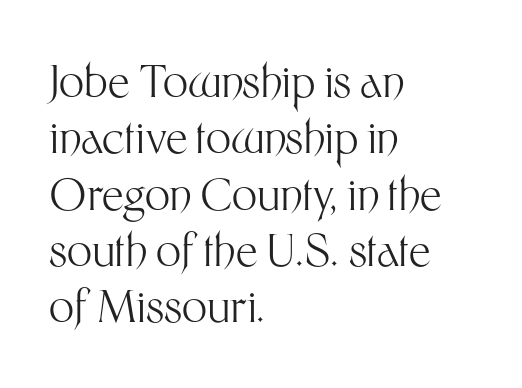
Q: Is the text bold? A: No.
Q: Is the text italic (slanted)? A: No, it is upright.
Q: Is the typeface a serif or a sans-serif typeface? A: Sans-serif.
Q: Is the text underlined? A: No.
Q: How is the paragraph aligned? A: Left-aligned.
Q: Is the spacing between letters normal or unusually wide? A: Normal.
Q: Is the spacing between lines tight, normal or loose? A: Normal.
Q: Width (condensed, normal, or wide)? A: Normal.
Q: Stroke contrast? A: Medium.
Q: x-height? A: Medium.
Q: Monospaced? A: No.
